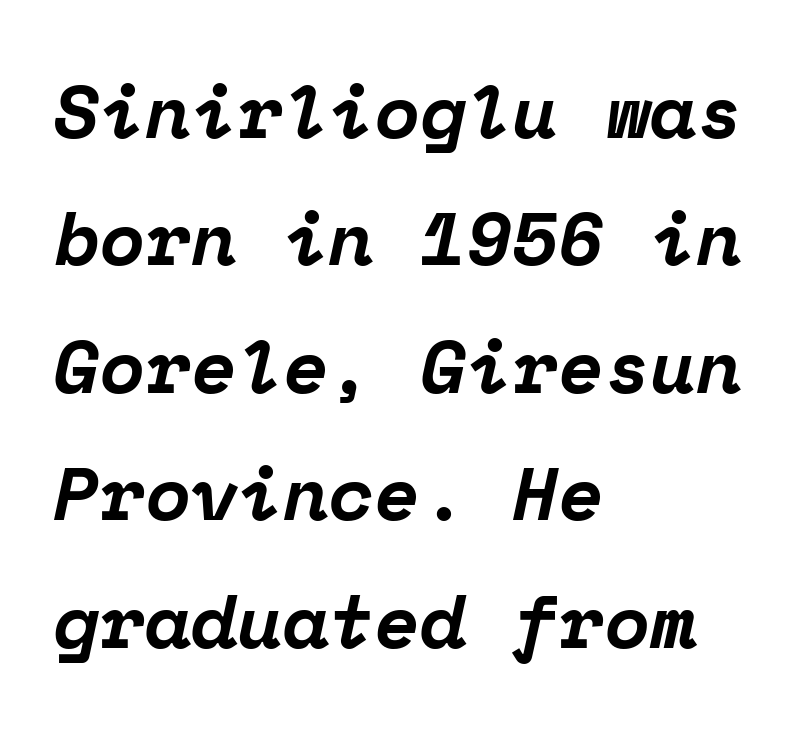
The image shows 75 px bold serif type, italic (leaning right), monospaced; set left-aligned, normal line spacing (1.7x), normal letter spacing, not underlined; low stroke contrast and a medium x-height.
